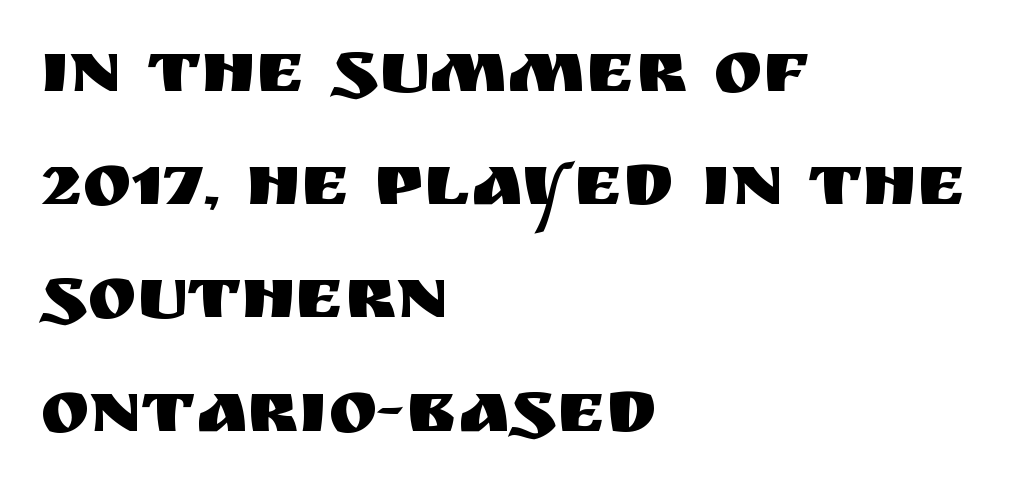
{"serif": "no", "italic": "no", "width": "normal", "stroke_contrast": "medium", "x_height": "large", "monospaced": "no", "underline": "no", "align": "left", "line_spacing": "normal", "line_spacing_ratio": 1.53, "letter_spacing": "normal", "letter_spacing_em": 0.0, "glyph_px": 74}
